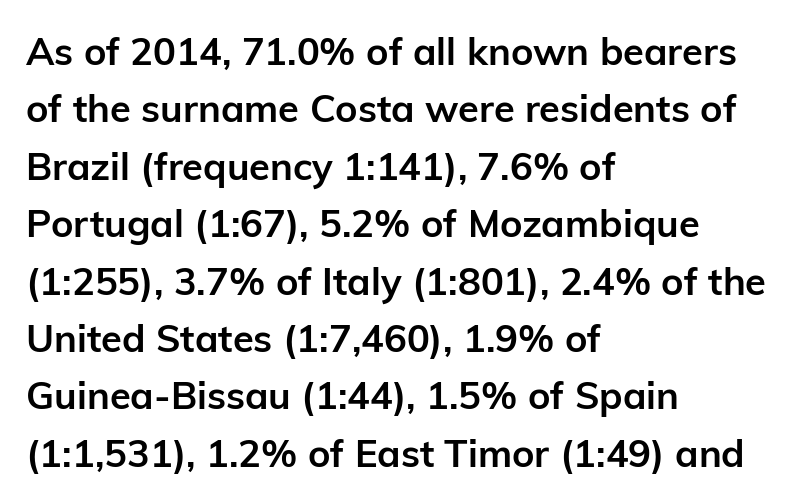
Q: Is the text bold? A: Yes.
Q: Is the text italic (slanted)? A: No, it is upright.
Q: Is the typeface a serif or a sans-serif typeface? A: Sans-serif.
Q: Is the text underlined? A: No.
Q: How is the paragraph aligned? A: Left-aligned.
Q: Is the spacing between letters normal or unusually wide? A: Normal.
Q: Is the spacing between lines tight, normal or loose? A: Normal.
Q: Width (condensed, normal, or wide)? A: Normal.
Q: Stroke contrast? A: Low.
Q: x-height? A: Medium.
Q: Monospaced? A: No.
